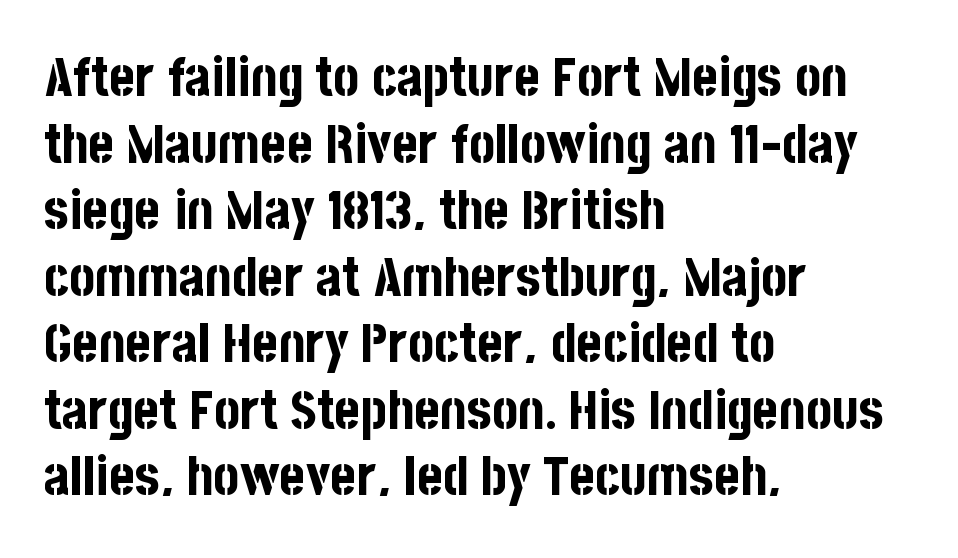
The image shows 55 px bold, condensed sans-serif type, upright; set left-aligned, line spacing 1.21x, normal letter spacing, not underlined; low stroke contrast and a large x-height.
